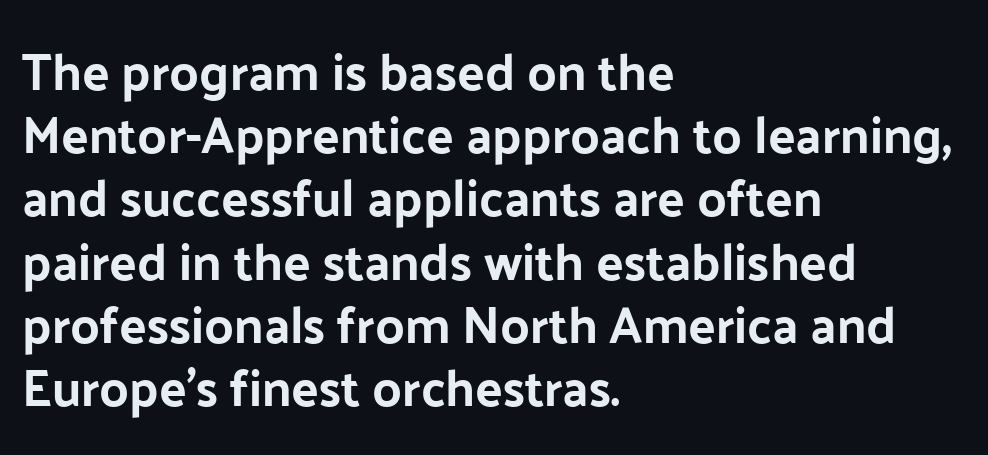
Q: Is the text italic (slanted)? A: No, it is upright.
Q: Is the typeface a serif or a sans-serif typeface? A: Sans-serif.
Q: Is the text underlined? A: No.
Q: How is the paragraph aligned? A: Left-aligned.
Q: Is the spacing between letters normal or unusually wide? A: Normal.
Q: Width (condensed, normal, or wide)? A: Normal.
Q: Stroke contrast? A: Low.
Q: x-height? A: Medium.
Q: Monospaced? A: No.
